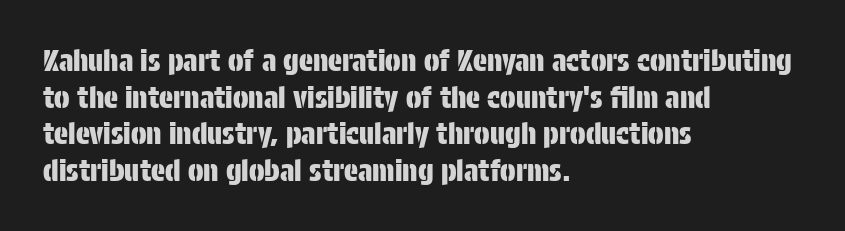
Q: Is the text italic (slanted)? A: No, it is upright.
Q: Is the typeface a serif or a sans-serif typeface? A: Sans-serif.
Q: Is the text underlined? A: No.
Q: How is the paragraph aligned? A: Left-aligned.
Q: Is the spacing between letters normal or unusually wide? A: Normal.
Q: Is the spacing between lines tight, normal or loose? A: Normal.
Q: Width (condensed, normal, or wide)? A: Condensed.
Q: Stroke contrast? A: Low.
Q: x-height? A: Large.
Q: Monospaced? A: No.
